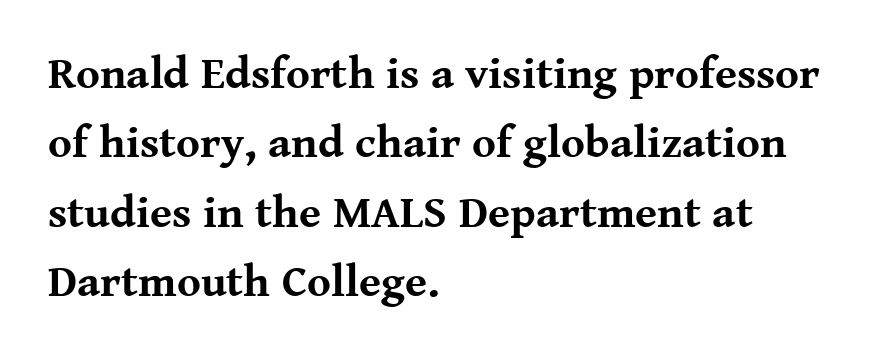
{"serif": "yes", "italic": "no", "bold": "yes", "weight": "bold", "width": "normal", "stroke_contrast": "medium", "x_height": "medium", "monospaced": "no", "underline": "no", "align": "left", "line_spacing": "normal", "line_spacing_ratio": 1.54, "letter_spacing": "normal", "letter_spacing_em": 0.0, "glyph_px": 45}
